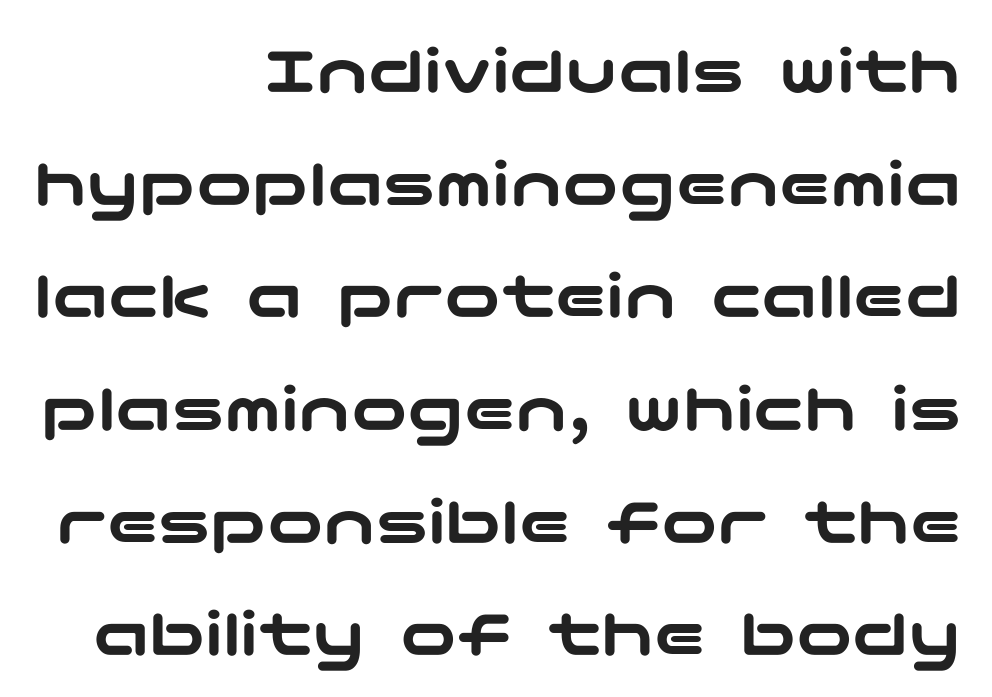
Q: Is the text italic (slanted)? A: No, it is upright.
Q: Is the typeface a serif or a sans-serif typeface? A: Sans-serif.
Q: Is the text underlined? A: No.
Q: How is the paragraph aligned? A: Right-aligned.
Q: Is the spacing between letters normal or unusually wide? A: Normal.
Q: Is the spacing between lines tight, normal or loose? A: Normal.
Q: Width (condensed, normal, or wide)? A: Wide.
Q: Stroke contrast? A: Low.
Q: x-height? A: Medium.
